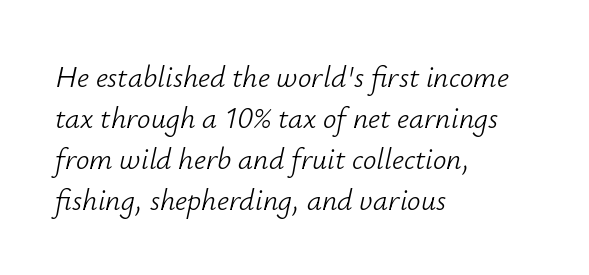
The image shows 30 px light type, italic (leaning right); set left-aligned, normal line spacing (1.37x), normal letter spacing, not underlined; low stroke contrast and a small x-height.
